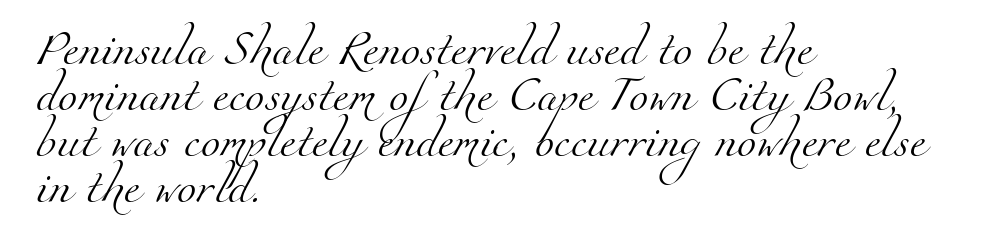
{"serif": "yes", "bold": "no", "weight": "light", "width": "normal", "stroke_contrast": "medium", "x_height": "small", "monospaced": "no", "underline": "no", "align": "left", "line_spacing": "normal", "line_spacing_ratio": 1.31, "letter_spacing": "normal", "letter_spacing_em": 0.0, "glyph_px": 35}
